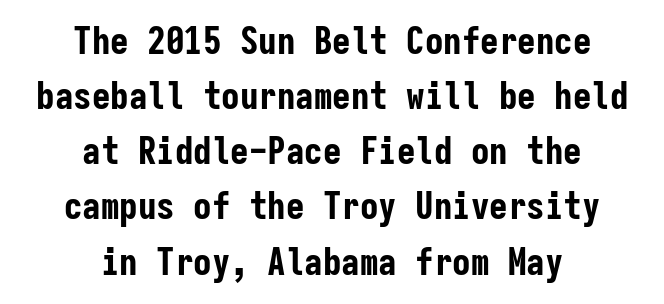
{"serif": "no", "italic": "no", "bold": "yes", "weight": "bold", "width": "condensed", "stroke_contrast": "low", "x_height": "medium", "monospaced": "yes", "underline": "no", "align": "center", "line_spacing": "normal", "line_spacing_ratio": 1.49, "letter_spacing": "normal", "letter_spacing_em": 0.0, "glyph_px": 37}
